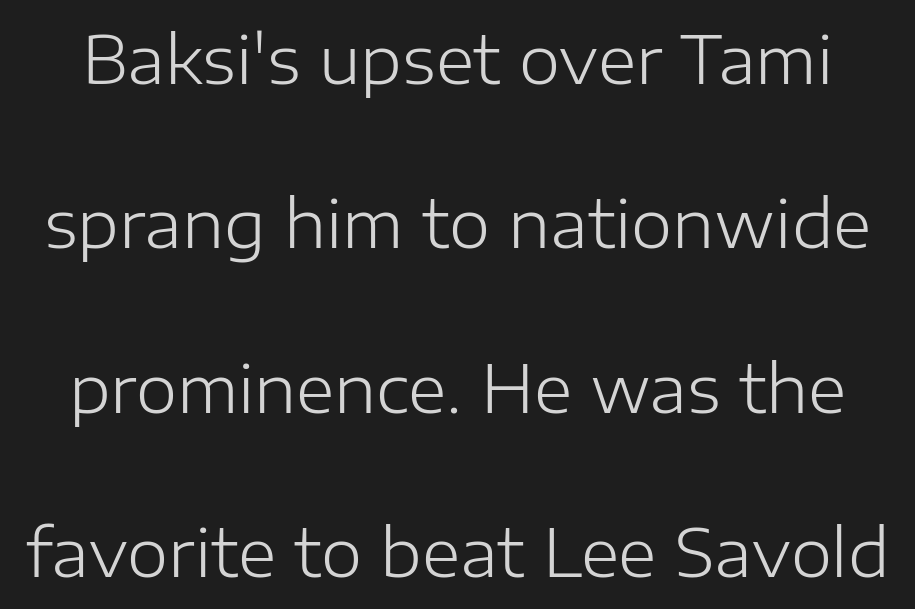
Q: Is the text bold? A: No.
Q: Is the text italic (slanted)? A: No, it is upright.
Q: Is the typeface a serif or a sans-serif typeface? A: Sans-serif.
Q: Is the text underlined? A: No.
Q: Is the spacing between letters normal or unusually wide? A: Normal.
Q: Is the spacing between lines tight, normal or loose? A: Loose.
Q: Width (condensed, normal, or wide)? A: Normal.
Q: Stroke contrast? A: Low.
Q: x-height? A: Medium.
Q: Monospaced? A: No.
